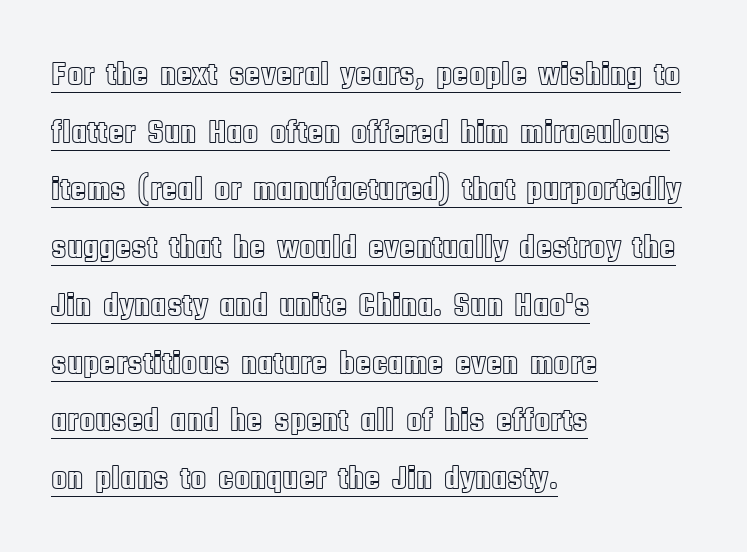
The letters advance in unequal steps, a hallmark of proportional type. In terms of posture, this sample is upright. The face used here is rendered with its standard letterfit. Compared with a centered layout, this one pins lines to the left instead. Quick note: underline on.
